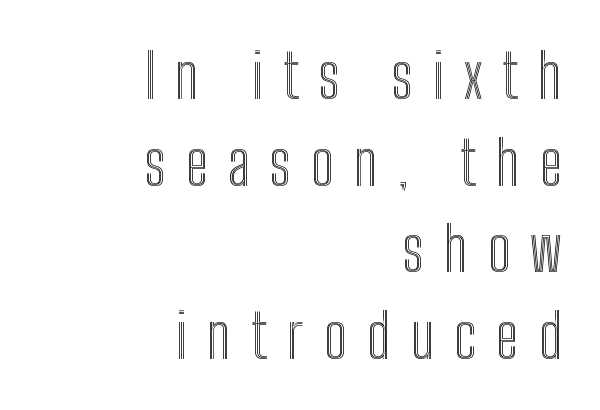
Q: Is the text italic (slanted)? A: No, it is upright.
Q: Is the text underlined? A: No.
Q: How is the paragraph aligned? A: Right-aligned.
Q: Is the spacing between letters normal or unusually wide? A: Unusually wide.
Q: Is the spacing between lines tight, normal or loose? A: Normal.
Q: Width (condensed, normal, or wide)? A: Condensed.
Q: x-height? A: Medium.
Q: Monospaced? A: No.
